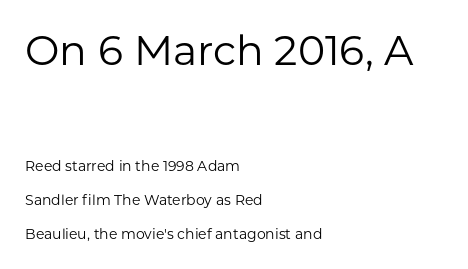
A typesetter would call this leading open, well beyond the default. Letters have the restrained weight of plain body copy at most. The strip under each line holds only bare page. The paragraph has a hard left edge and a soft right edge. Rendered with straight, roman letterforms. A sans-serif font was chosen for this passage.
